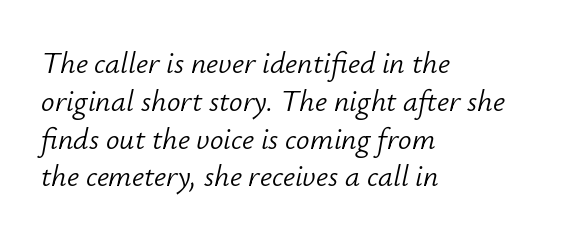
The image shows 30 px light type, italic (leaning right); set left-aligned, normal line spacing (1.26x), normal letter spacing, not underlined; low stroke contrast and a small x-height.
